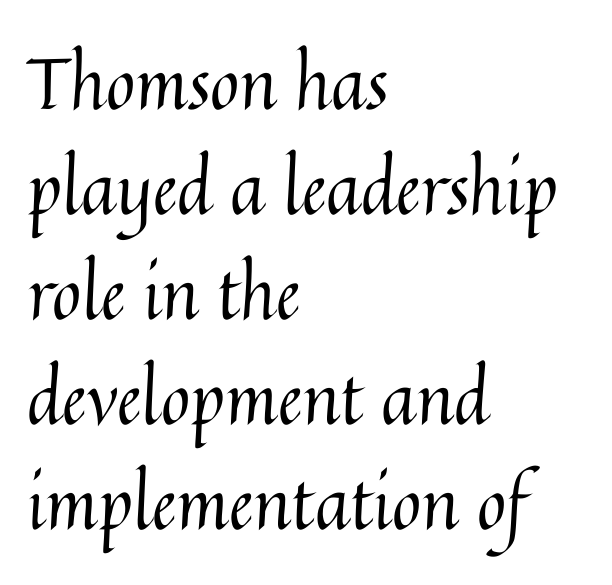
Q: Is the text bold? A: No.
Q: Is the text italic (slanted)? A: Yes.
Q: Is the text underlined? A: No.
Q: How is the paragraph aligned? A: Left-aligned.
Q: Is the spacing between letters normal or unusually wide? A: Normal.
Q: Is the spacing between lines tight, normal or loose? A: Normal.
Q: Width (condensed, normal, or wide)? A: Normal.
Q: Stroke contrast? A: Medium.
Q: x-height? A: Medium.
Q: Monospaced? A: No.
